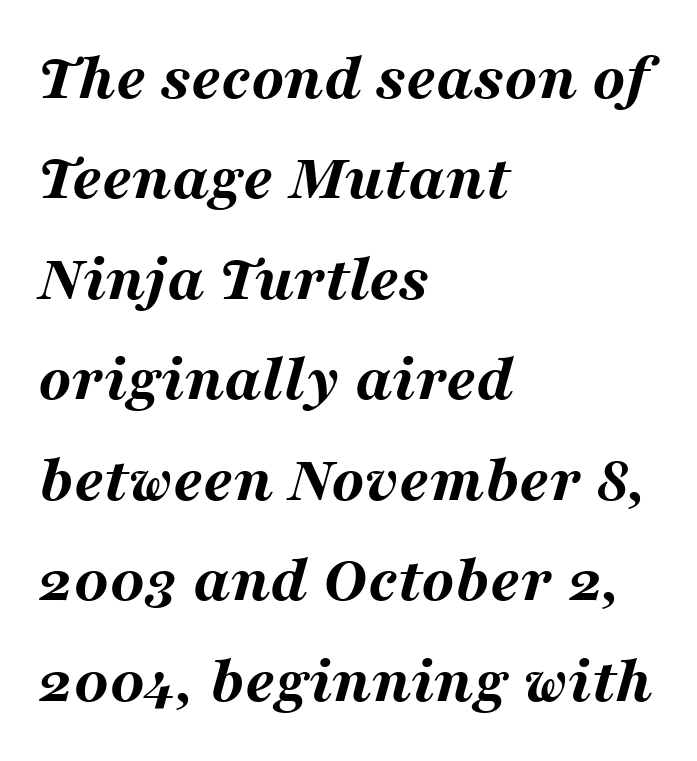
The glyphs are unaccompanied by any horizontal stroke below them. Honestly, the letter spacing is just normal — you wouldn't notice it. Looks like regular typesetting: each glyph gets only the width it needs. Thick stems and heavy bowls — unmistakably bold. Caption: multi-line text, flush left, ragged right. Looking at the ascenders, they clearly lean.
